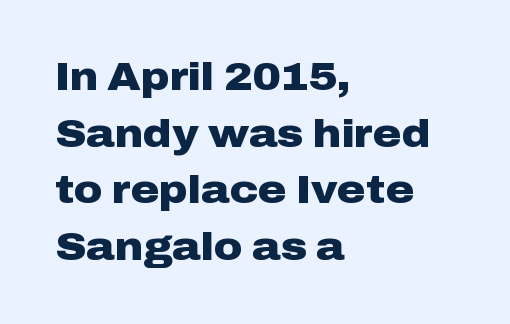
All the whitespace from short lines collects on the right. Character widths vary here, with narrow letters taking less room than wide ones. The words here are not underlined. Note: no serifs on the glyphs. A roman cut, with each character standing at attention. Rows of type keep a routine distance in the vertical direction.
